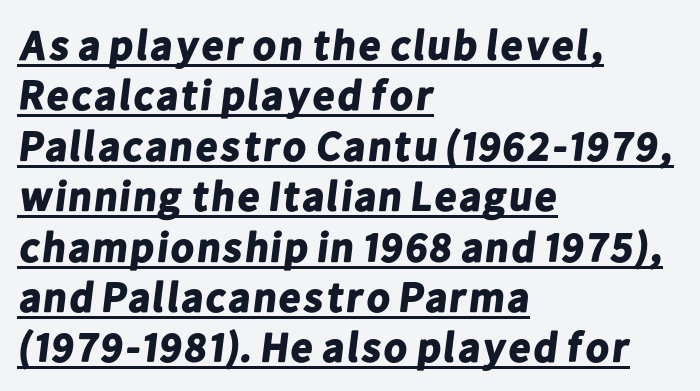
The image shows 42 px bold sans-serif type; set left-aligned, line spacing 1.2x, normal letter spacing, underlined; low stroke contrast and a medium x-height.
